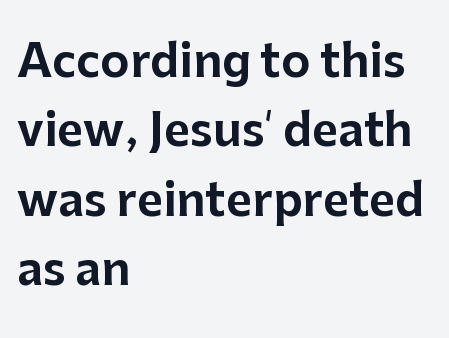
Q: Is the text italic (slanted)? A: No, it is upright.
Q: Is the typeface a serif or a sans-serif typeface? A: Sans-serif.
Q: Is the text underlined? A: No.
Q: How is the paragraph aligned? A: Left-aligned.
Q: Is the spacing between letters normal or unusually wide? A: Normal.
Q: Is the spacing between lines tight, normal or loose? A: Normal.
Q: Width (condensed, normal, or wide)? A: Normal.
Q: Stroke contrast? A: Low.
Q: x-height? A: Medium.
Q: Monospaced? A: No.
